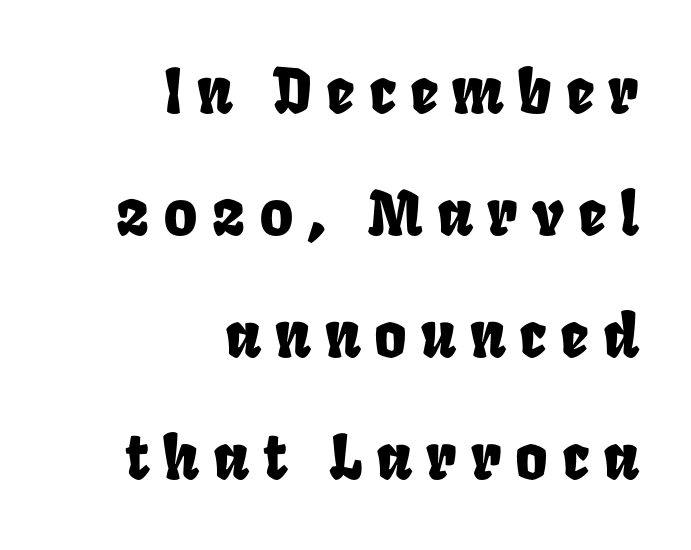
The zone under the glyphs is completely vacant. A student would call this right alignment; a typographer would say flush right, rag left. Honestly, the rows look like they've been pulled way apart. Substantial extra tracking has been applied to these lines. The face used here is proportionally spaced, like ordinary book or web type.
